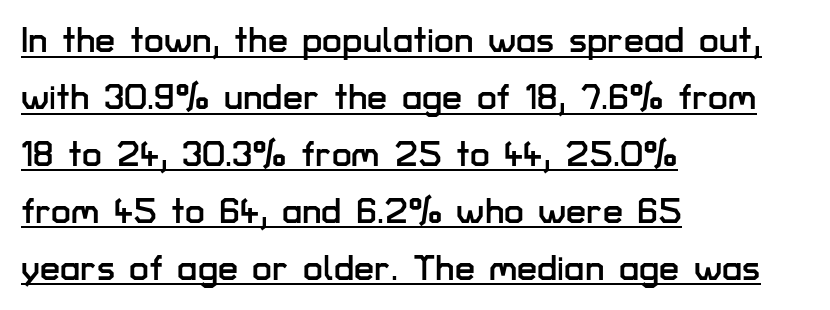
{"serif": "no", "italic": "no", "width": "normal", "stroke_contrast": "low", "x_height": "medium", "monospaced": "no", "underline": "yes", "align": "left", "line_spacing": "normal", "line_spacing_ratio": 1.58, "letter_spacing": "normal", "letter_spacing_em": 0.0, "glyph_px": 36}
